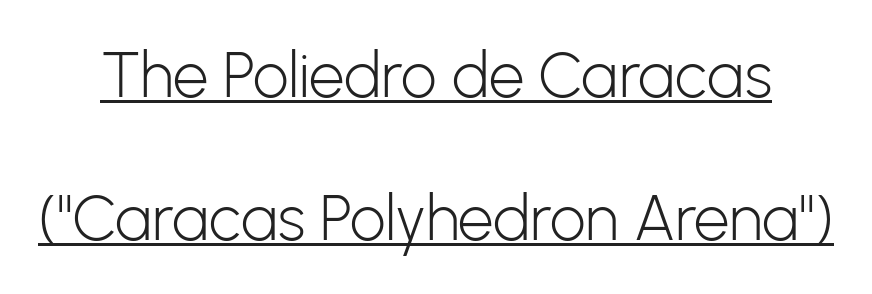
{"serif": "no", "italic": "no", "bold": "no", "weight": "light", "width": "normal", "stroke_contrast": "low", "x_height": "medium", "monospaced": "no", "underline": "yes", "line_spacing": "loose", "line_spacing_ratio": 2.27, "letter_spacing": "normal", "letter_spacing_em": 0.0, "glyph_px": 63}
